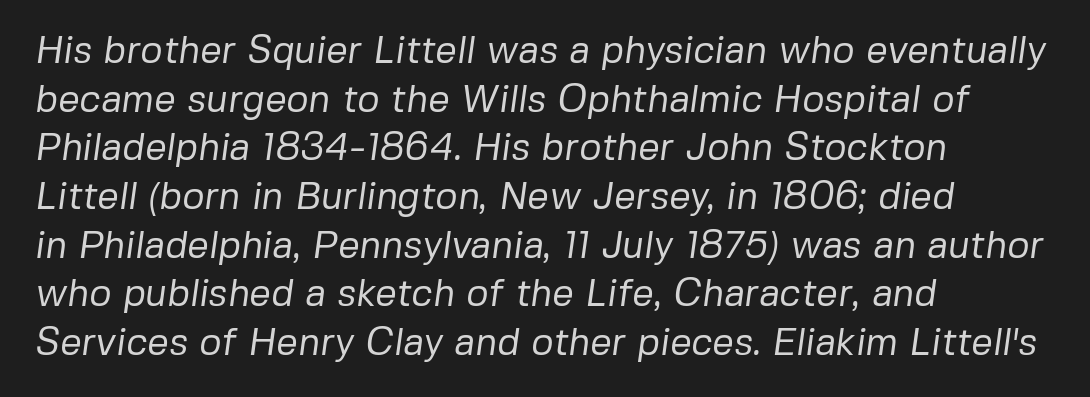
Q: Is the text bold? A: No.
Q: Is the typeface a serif or a sans-serif typeface? A: Sans-serif.
Q: Is the text underlined? A: No.
Q: How is the paragraph aligned? A: Left-aligned.
Q: Is the spacing between letters normal or unusually wide? A: Normal.
Q: Is the spacing between lines tight, normal or loose? A: Normal.
Q: Width (condensed, normal, or wide)? A: Normal.
Q: Stroke contrast? A: Low.
Q: x-height? A: Medium.
Q: Monospaced? A: No.
